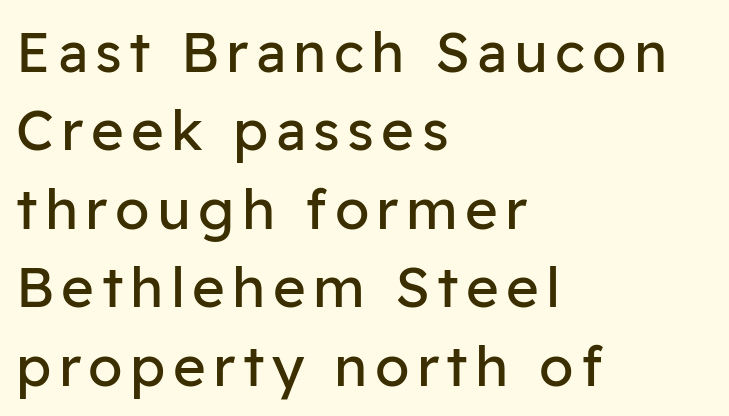
Note: no serifs on the glyphs. Stroke thickness stays within the range of a standard reading face or lighter. Descenders hang freely into open space. Baseline-to-baseline distance is the conventional proportion of letter height. The specimen reads as upright at a glance.
